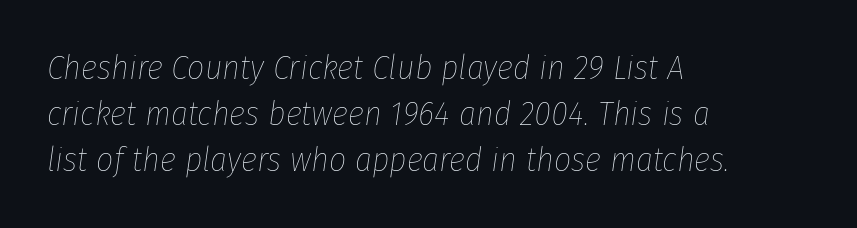
The image shows 34 px thin, condensed type, italic (leaning right); set left-aligned, normal line spacing (1.35x), normal letter spacing, not underlined; low stroke contrast and a medium x-height.
